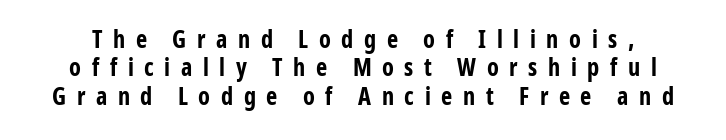
The image shows 24 px bold type, upright; set line spacing 1.18x, unusually wide letter spacing (+0.44 em), not underlined.
